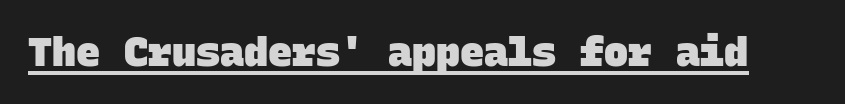
The image shows 40 px heavy sans-serif type, monospaced; set normal letter spacing, underlined; low stroke contrast and a large x-height.
